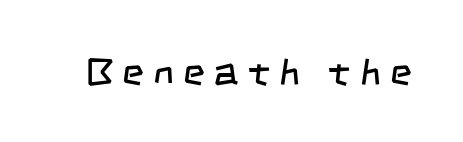
The image shows 37 px regular-weight, condensed sans-serif type; set unusually wide letter spacing (+0.25 em), not underlined; low stroke contrast and a large x-height.
